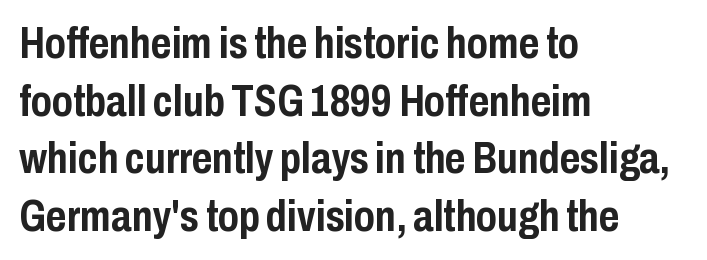
{"serif": "no", "italic": "no", "bold": "yes", "weight": "semibold", "width": "condensed", "stroke_contrast": "low", "x_height": "medium", "monospaced": "no", "underline": "no", "align": "left", "line_spacing": "normal", "line_spacing_ratio": 1.31, "letter_spacing": "normal", "letter_spacing_em": 0.0, "glyph_px": 44}
